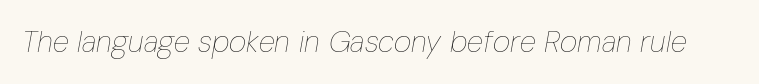
Between one letter and the next there's only the usual sliver of space. The rendering applies a slant to the glyphs. The space beneath each line is pristine and unruled. The strokes carry an ordinary text weight at most.
